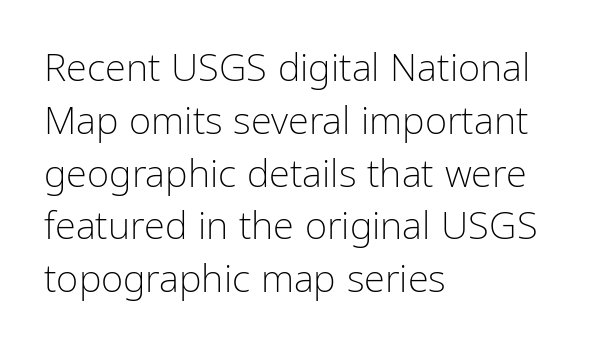
This rendering leaves character spacing at its baseline value. Each stroke keeps to a modest, everyday thickness or less. How would I describe the line gaps? Plain and ordinary. Quick note: underline off. The lines are quadded left.
